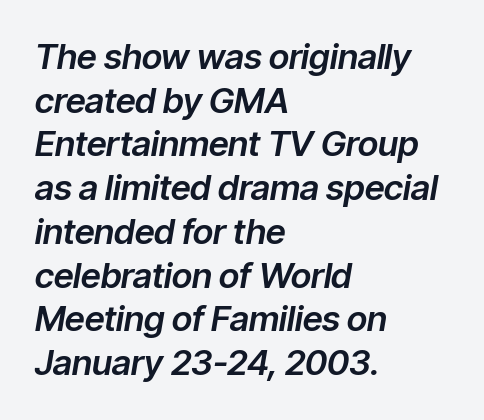
Honestly, there is no underline to notice here at all. Short note: letters normally spaced. The paragraph has a hard left edge and a soft right edge. When letters slant like this, we call the style italic. You could not count columns in this text — the font is proportionally spaced.
